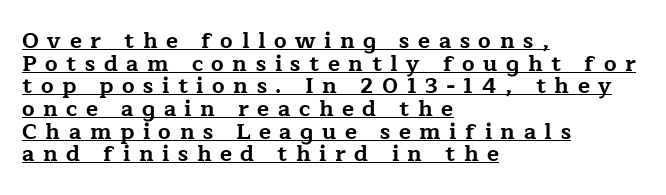
Q: Is the text bold? A: Yes.
Q: Is the text italic (slanted)? A: No, it is upright.
Q: Is the text underlined? A: Yes.
Q: How is the paragraph aligned? A: Left-aligned.
Q: Is the spacing between letters normal or unusually wide? A: Unusually wide.
Q: Is the spacing between lines tight, normal or loose? A: Tight.
